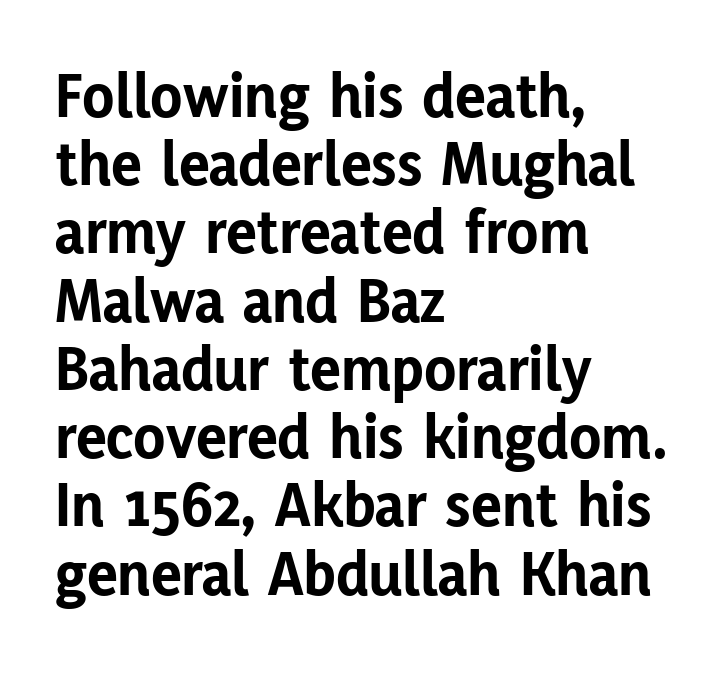
Summary of vertical rhythm: compact, with narrow interline spacing. Italic? Not at all — the glyphs are vertical. What stands out about the letter spacing? Nothing — it is the standard amount. The text was rendered using a sans face with plain stroke endings. The typesetter chose a ragged-right arrangement here.
